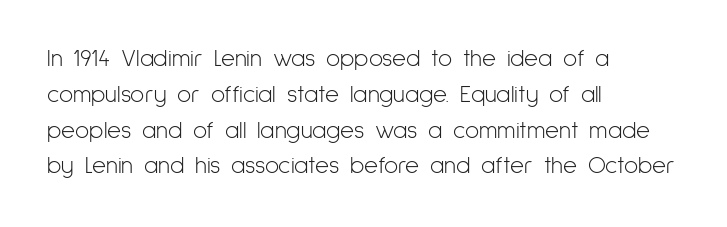
{"italic": "no", "bold": "no", "underline": "no", "align": "left", "line_spacing": "normal", "line_spacing_ratio": 1.49, "letter_spacing": "normal", "letter_spacing_em": 0.0, "glyph_px": 24}
